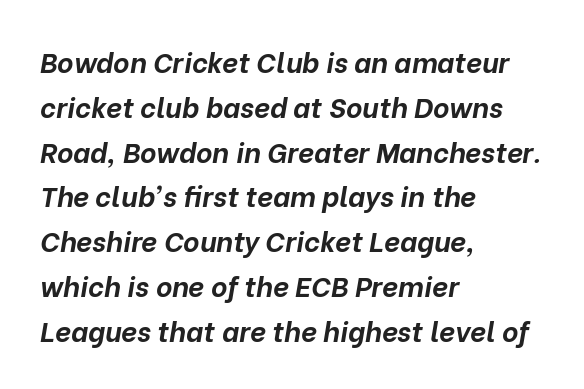
{"italic": "yes", "lean": "right", "slant_degrees": 10, "bold": "yes", "weight": "bold", "width": "normal", "stroke_contrast": "low", "x_height": "medium", "monospaced": "no", "underline": "no", "align": "left", "line_spacing": "normal", "line_spacing_ratio": 1.6, "letter_spacing": "normal", "letter_spacing_em": 0.0, "glyph_px": 28}
